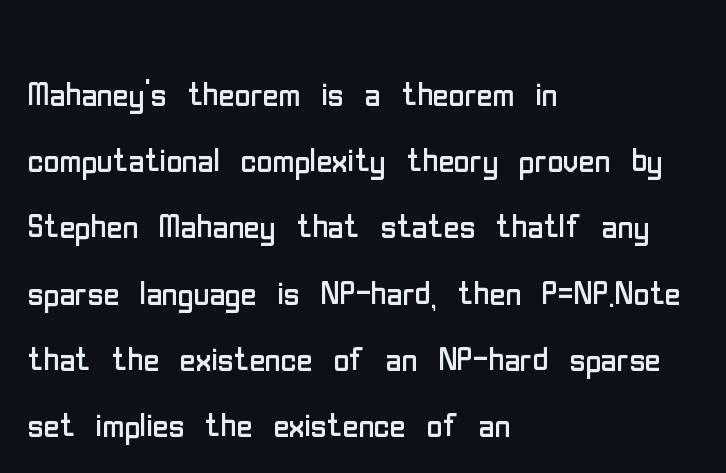
Q: Is the text bold? A: No.
Q: Is the text italic (slanted)? A: No, it is upright.
Q: Is the typeface a serif or a sans-serif typeface? A: Sans-serif.
Q: Is the text underlined? A: No.
Q: How is the paragraph aligned? A: Left-aligned.
Q: Is the spacing between letters normal or unusually wide? A: Normal.
Q: Is the spacing between lines tight, normal or loose? A: Normal.
Q: Width (condensed, normal, or wide)? A: Condensed.
Q: Stroke contrast? A: Low.
Q: x-height? A: Medium.
Q: Monospaced? A: No.
